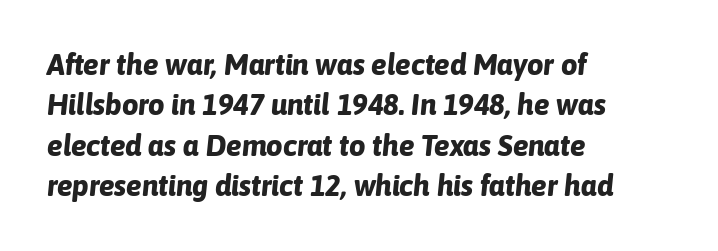
The image shows 29 px bold type, italic (leaning right); set left-aligned, normal line spacing (1.39x), normal letter spacing, not underlined; low stroke contrast and a medium x-height.
